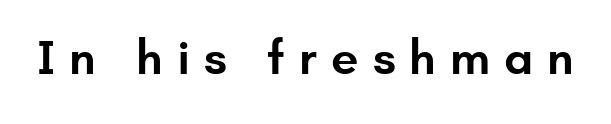
{"serif": "no", "italic": "no", "bold": "semi", "weight": "semibold", "width": "normal", "stroke_contrast": "low", "x_height": "small", "monospaced": "no", "underline": "no", "letter_spacing": "wide", "letter_spacing_em": 0.28, "glyph_px": 49}
